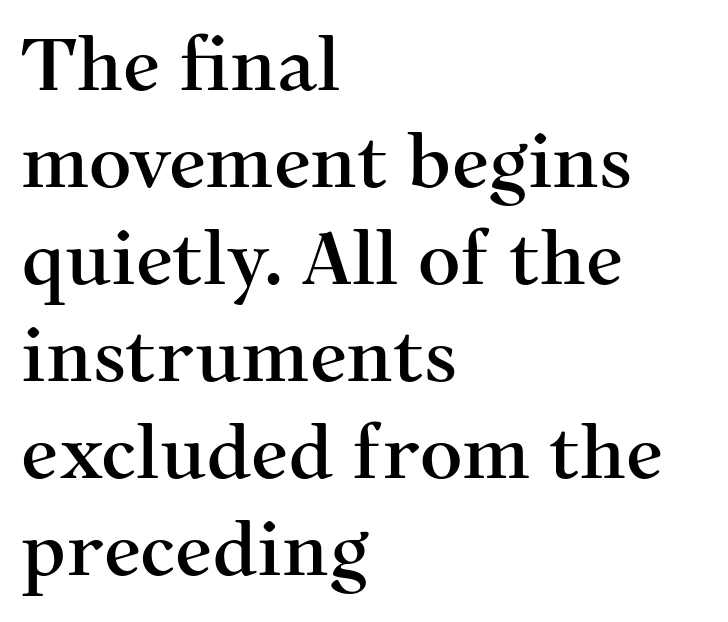
Line starts are locked; line ends wander. The font family rendered here belongs to the serif group. A bare baseline throughout the passage. Observe the ordinary spacing: letters are neighbours, not strangers. The font's upright variant was chosen for this text.
